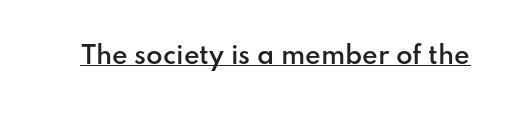
{"italic": "no", "bold": "semi", "underline": "yes", "letter_spacing": "normal", "letter_spacing_em": 0.0, "glyph_px": 24}
